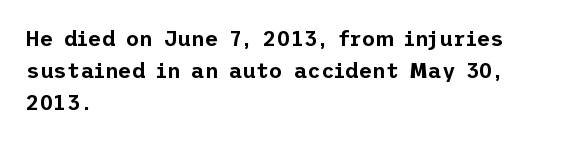
Q: Is the text italic (slanted)? A: No, it is upright.
Q: Is the text underlined? A: No.
Q: How is the paragraph aligned? A: Left-aligned.
Q: Is the spacing between letters normal or unusually wide? A: Normal.
Q: Is the spacing between lines tight, normal or loose? A: Normal.
